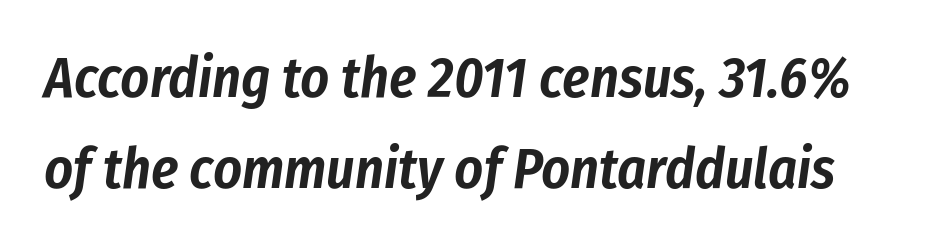
The image shows 56 px condensed type, italic (leaning right); set normal line spacing (1.63x), normal letter spacing, not underlined; low stroke contrast and a medium x-height.
